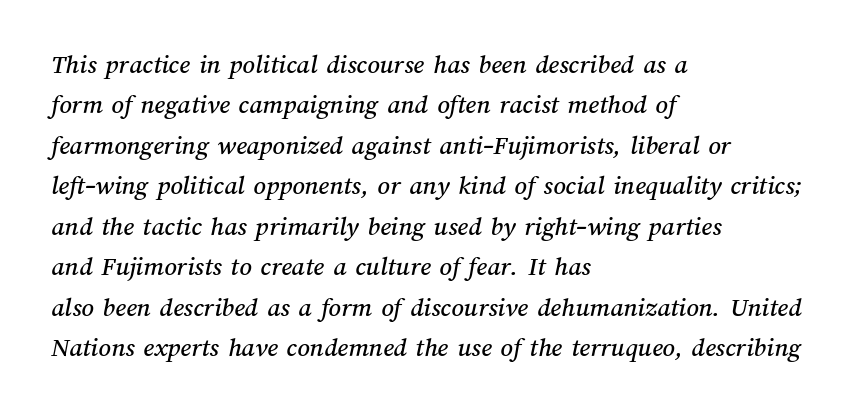
{"underline": "no", "align": "left", "line_spacing": "normal", "line_spacing_ratio": 1.5, "letter_spacing": "normal", "letter_spacing_em": 0.0, "glyph_px": 27}
